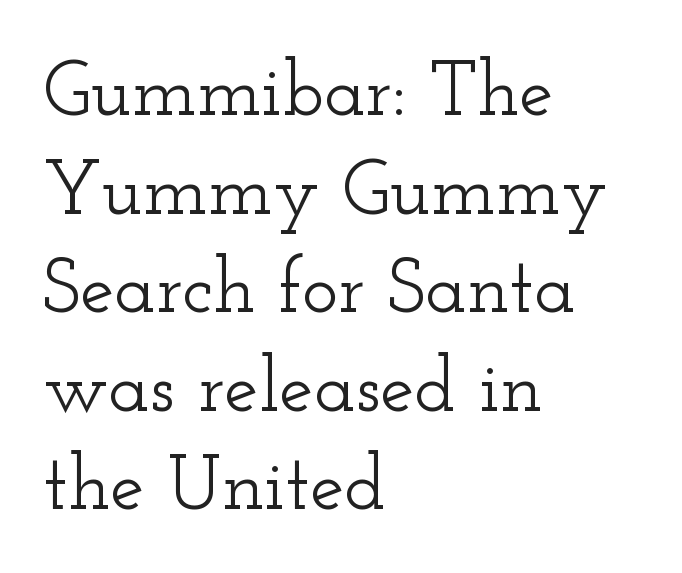
The image shows 77 px wide serif type, upright; set left-aligned, normal line spacing (1.28x), normal letter spacing, not underlined; low stroke contrast and a small x-height.
